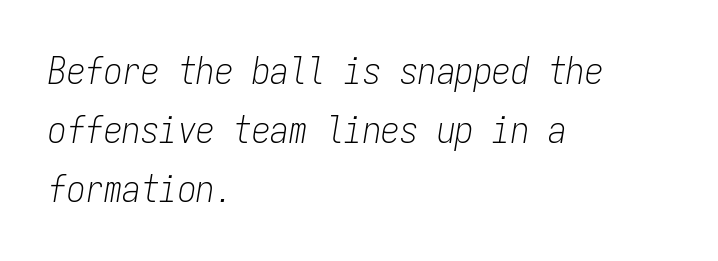
The image shows 37 px light, condensed type, italic (leaning right), monospaced; set left-aligned, normal line spacing (1.59x), normal letter spacing, not underlined; low stroke contrast and a medium x-height.
